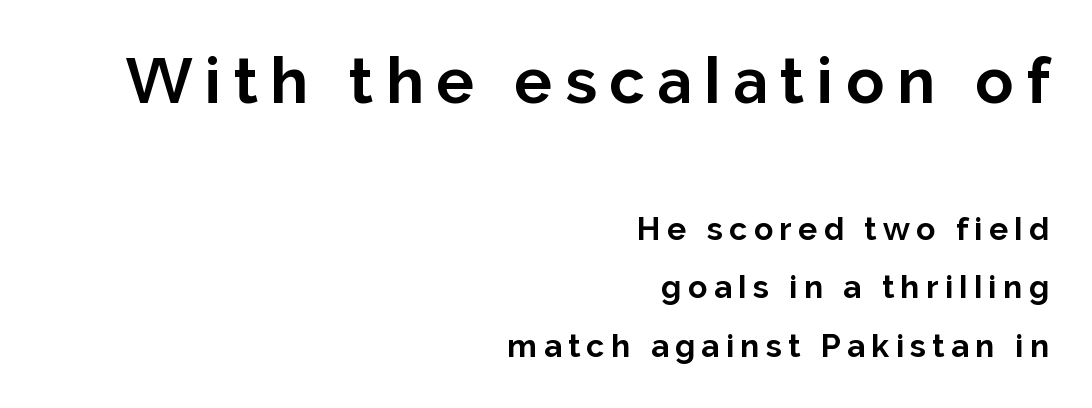
Q: Is the text bold? A: Yes.
Q: Is the text italic (slanted)? A: No, it is upright.
Q: Is the typeface a serif or a sans-serif typeface? A: Sans-serif.
Q: Is the text underlined? A: No.
Q: How is the paragraph aligned? A: Right-aligned.
Q: Is the spacing between letters normal or unusually wide? A: Unusually wide.
Q: Which block of text is set in a larger size, the first (top) or the second (bottom)? A: The first (top) one.
Q: Width (condensed, normal, or wide)? A: Normal.
Q: Stroke contrast? A: Low.
Q: x-height? A: Medium.
Q: Monospaced? A: No.
